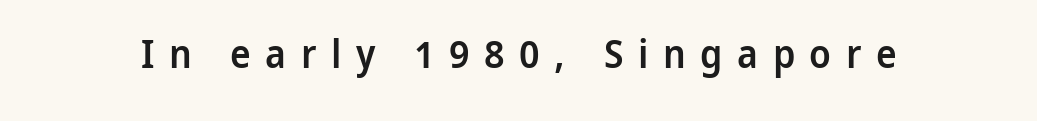
Q: Is the text bold? A: Semi-bold.
Q: Is the text italic (slanted)? A: No, it is upright.
Q: Is the typeface a serif or a sans-serif typeface? A: Sans-serif.
Q: Is the text underlined? A: No.
Q: Is the spacing between letters normal or unusually wide? A: Unusually wide.
Q: Width (condensed, normal, or wide)? A: Normal.
Q: Stroke contrast? A: Low.
Q: x-height? A: Medium.
Q: Monospaced? A: No.
